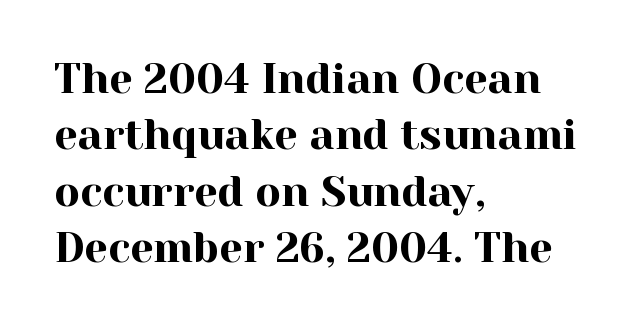
Q: Is the text italic (slanted)? A: No, it is upright.
Q: Is the typeface a serif or a sans-serif typeface? A: Serif.
Q: Is the text underlined? A: No.
Q: How is the paragraph aligned? A: Left-aligned.
Q: Is the spacing between letters normal or unusually wide? A: Normal.
Q: Is the spacing between lines tight, normal or loose? A: Normal.
Q: Width (condensed, normal, or wide)? A: Normal.
Q: x-height? A: Medium.
Q: Monospaced? A: No.
